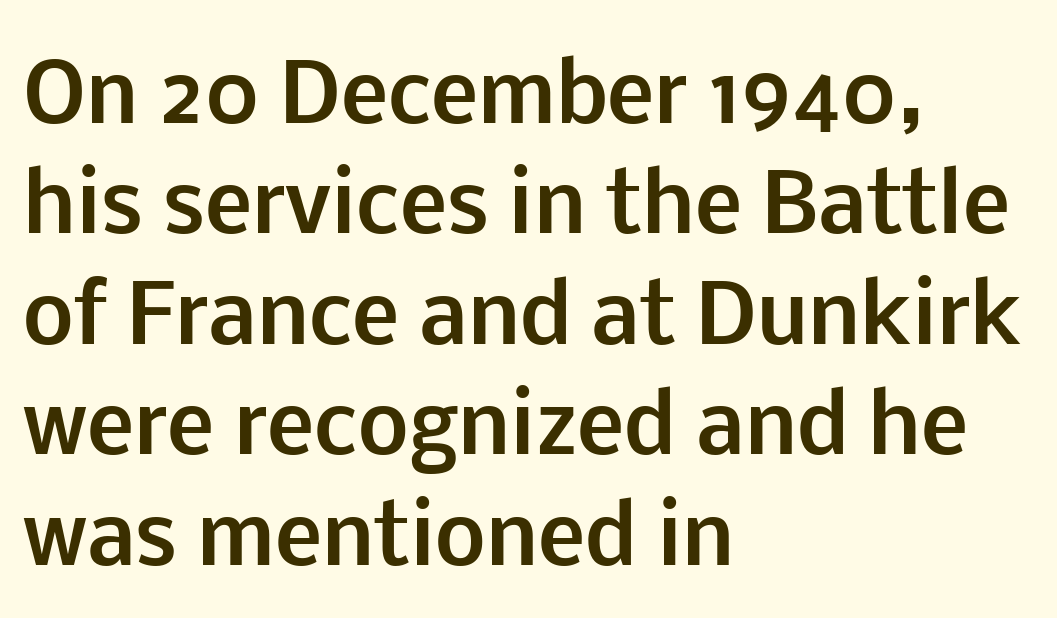
Compared with typical body copy, the letter spacing here is the same. Proportional: the letters do not fall into vertical columns. Every stem runs plumb, perpendicular to the baseline. A sans-serif font was chosen for this passage. How heavy is the stroke? Heavy — this is a bold.
